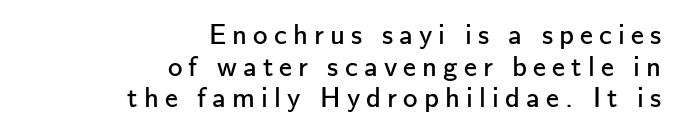
Q: Is the text bold? A: No.
Q: Is the text italic (slanted)? A: No, it is upright.
Q: Is the typeface a serif or a sans-serif typeface? A: Sans-serif.
Q: Is the text underlined? A: No.
Q: How is the paragraph aligned? A: Right-aligned.
Q: Is the spacing between letters normal or unusually wide? A: Unusually wide.
Q: Is the spacing between lines tight, normal or loose? A: Tight.
Q: Width (condensed, normal, or wide)? A: Normal.
Q: Stroke contrast? A: Low.
Q: x-height? A: Small.
Q: Monospaced? A: No.
